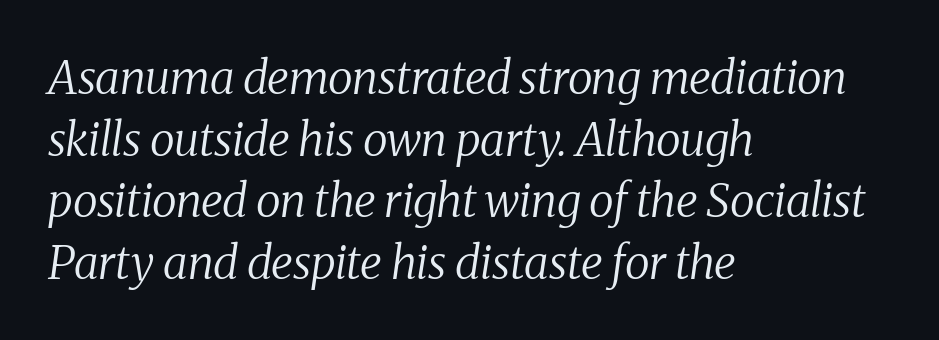
This sample uses an oblique cut, with every glyph tilted off the vertical. Each line starts at the same left margin while the right side varies. This is serif lettering, the kind often seen in printed books. The letters advance in unequal steps, a hallmark of proportional type. Nobody touched the tracking dial on this one. The glyphs are unaccompanied by any horizontal stroke below them.
